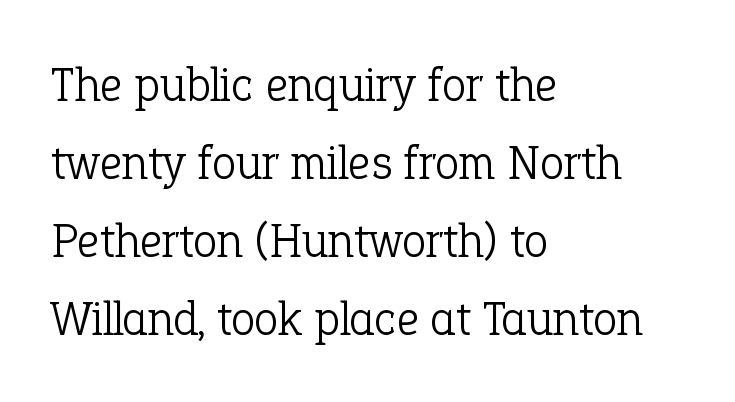
Q: Is the text bold? A: No.
Q: Is the text italic (slanted)? A: No, it is upright.
Q: Is the typeface a serif or a sans-serif typeface? A: Serif.
Q: Is the text underlined? A: No.
Q: How is the paragraph aligned? A: Left-aligned.
Q: Is the spacing between letters normal or unusually wide? A: Normal.
Q: Is the spacing between lines tight, normal or loose? A: Normal.
Q: Width (condensed, normal, or wide)? A: Normal.
Q: Stroke contrast? A: Low.
Q: x-height? A: Medium.
Q: Monospaced? A: No.
